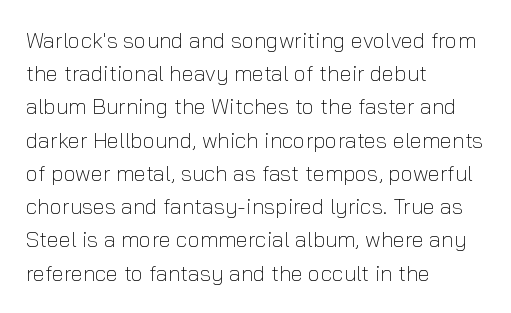
{"italic": "no", "bold": "no", "underline": "no", "align": "left", "line_spacing": "normal", "line_spacing_ratio": 1.51, "letter_spacing": "normal", "letter_spacing_em": 0.0, "glyph_px": 22}
